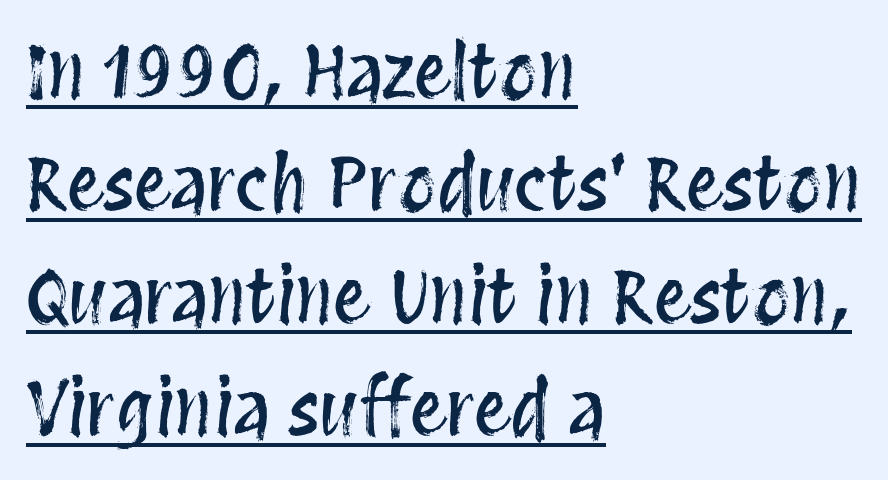
The horizontal fit of the characters is conventional and even. What decoration does the sample have? An underline. Compared with typical paragraphs, the rows here are spaced about the same. Proportional: the letters do not fall into vertical columns. Characters remain perfectly vertical along every line.
